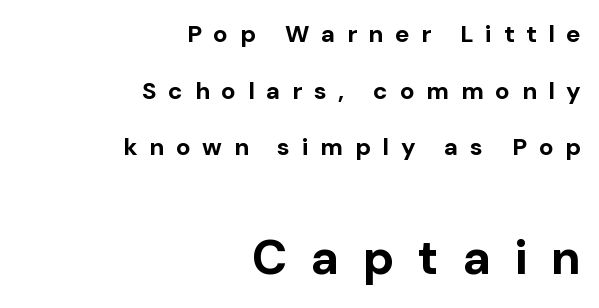
{"serif": "no", "italic": "no", "bold": "yes", "weight": "bold", "width": "normal", "stroke_contrast": "low", "x_height": "medium", "monospaced": "no", "underline": "no", "align": "right", "line_spacing": "loose", "line_spacing_ratio": 2.36, "letter_spacing": "wide", "letter_spacing_em": 0.49, "larger_block": "second", "size_ratio": 2.0, "glyph_px": 48}
